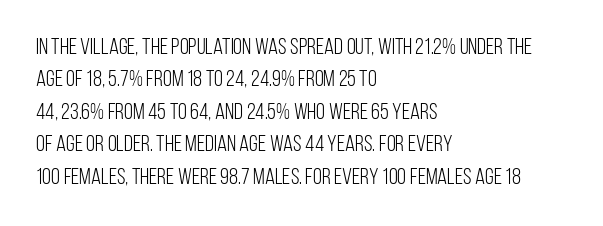
Q: Is the text bold? A: No.
Q: Is the text italic (slanted)? A: No, it is upright.
Q: Is the text underlined? A: No.
Q: How is the paragraph aligned? A: Left-aligned.
Q: Is the spacing between letters normal or unusually wide? A: Normal.
Q: Is the spacing between lines tight, normal or loose? A: Normal.
